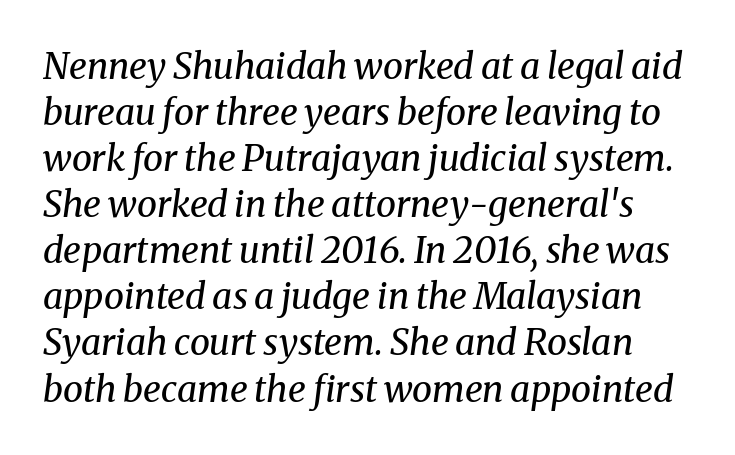
{"serif": "yes", "italic": "yes", "lean": "right", "slant_degrees": 8, "bold": "no", "weight": "regular", "width": "normal", "stroke_contrast": "medium", "x_height": "medium", "monospaced": "no", "underline": "no", "line_spacing": "normal", "line_spacing_ratio": 1.28, "letter_spacing": "normal", "letter_spacing_em": 0.0, "glyph_px": 36}
